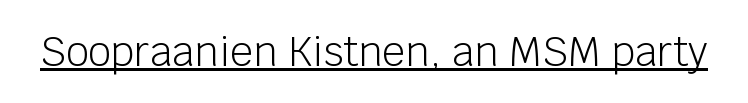
Q: Is the text bold? A: No.
Q: Is the text italic (slanted)? A: No, it is upright.
Q: Is the typeface a serif or a sans-serif typeface? A: Sans-serif.
Q: Is the text underlined? A: Yes.
Q: Is the spacing between letters normal or unusually wide? A: Normal.
Q: Width (condensed, normal, or wide)? A: Normal.
Q: Stroke contrast? A: Low.
Q: x-height? A: Large.
Q: Monospaced? A: No.
